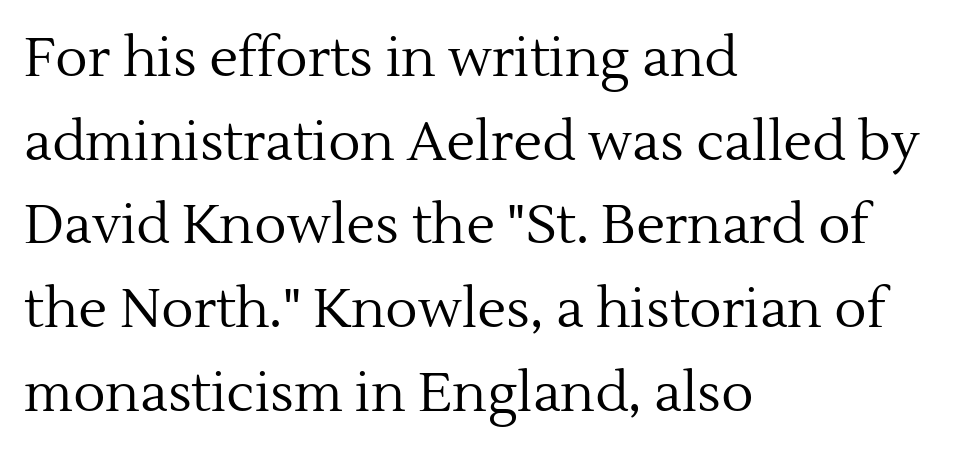
{"serif": "yes", "italic": "no", "bold": "no", "weight": "regular", "width": "normal", "x_height": "medium", "monospaced": "no", "underline": "no", "align": "left", "line_spacing": "normal", "line_spacing_ratio": 1.55, "letter_spacing": "normal", "letter_spacing_em": 0.0, "glyph_px": 54}
